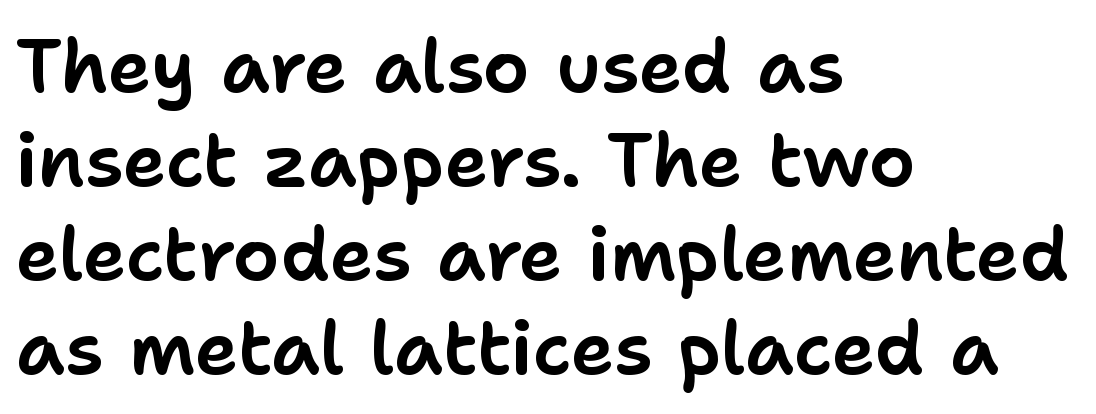
{"serif": "no", "italic": "no", "width": "normal", "stroke_contrast": "low", "x_height": "medium", "monospaced": "no", "underline": "no", "align": "left", "line_spacing": "normal", "line_spacing_ratio": 1.27, "letter_spacing": "normal", "letter_spacing_em": 0.0, "glyph_px": 74}
